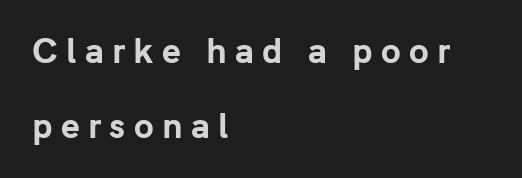
The characters display no serif detailing; their extremities are plain. Between one letter and the next there's a generous, obvious gap. Words float on clear page, feet unadorned. Horizontal alignment here is leftward, the default for most running prose.
